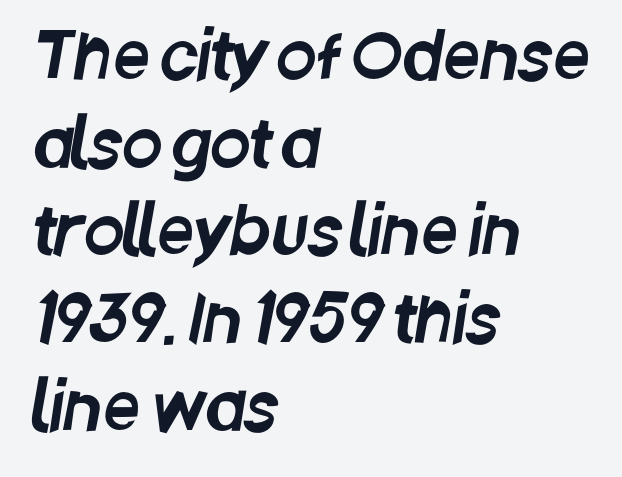
Nope, no serifs anywhere on these letters. The passage is arranged the way most books set body copy — flush left. Compared with typical body copy, the letter spacing here is the same. Regular leading. Here the designer chose a conventional face with non-uniform glyph widths.
